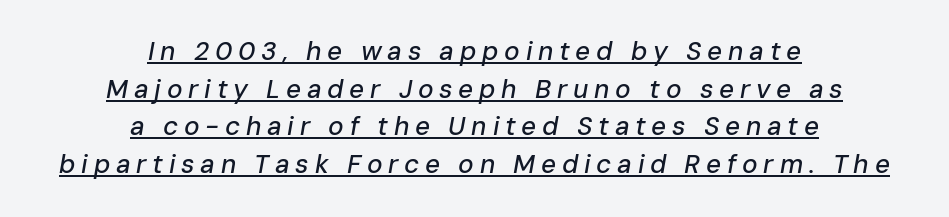
{"italic": "yes", "lean": "right", "slant_degrees": 10, "underline": "yes", "align": "center", "line_spacing": "normal", "line_spacing_ratio": 1.45, "letter_spacing": "wide", "letter_spacing_em": 0.22, "glyph_px": 26}
